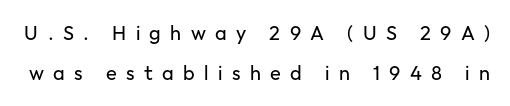
The block of text is sparse from top to bottom, with ample space between rows. Beneath every word, the page is bare. This sample uses an upright cut, with every glyph sitting square on the baseline. No heavy texture on the line: the type isn't bold. Short note: letters widely spaced.
